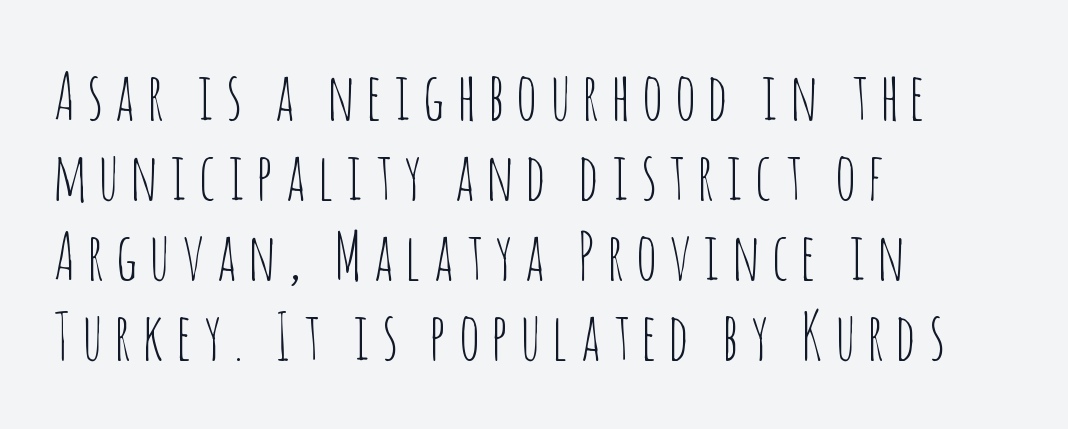
Q: Is the text bold? A: No.
Q: Is the text italic (slanted)? A: No, it is upright.
Q: Is the typeface a serif or a sans-serif typeface? A: Sans-serif.
Q: Is the text underlined? A: No.
Q: How is the paragraph aligned? A: Left-aligned.
Q: Width (condensed, normal, or wide)? A: Condensed.
Q: Stroke contrast? A: Low.
Q: x-height? A: Large.
Q: Monospaced? A: No.
